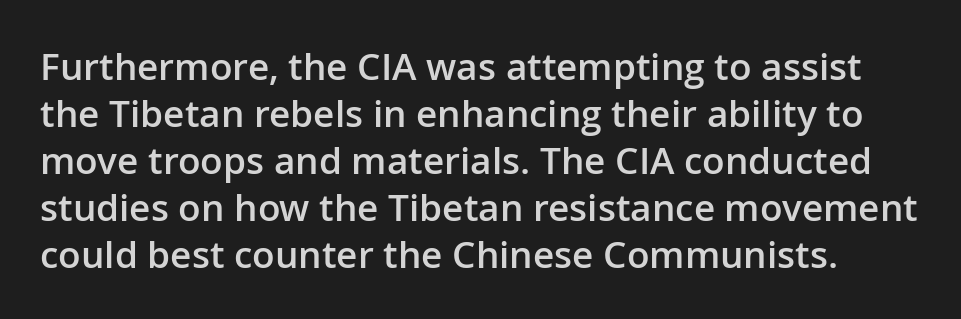
Clear beneath every line of the passage. This block has exactly the height ordinary leading produces. What weight is shown? A semibold, between regular and bold. Designer's note — italics off, roman on. The letters sit at their default tracking, neither squeezed nor spread. You could not count columns in this text — the font is proportionally spaced.
